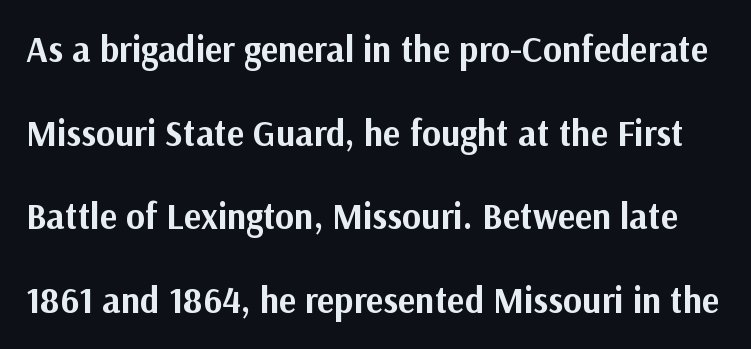
The image shows 36 px bold sans-serif type, upright; set loose line spacing (2.32x), normal letter spacing, not underlined; medium stroke contrast and a medium x-height.
